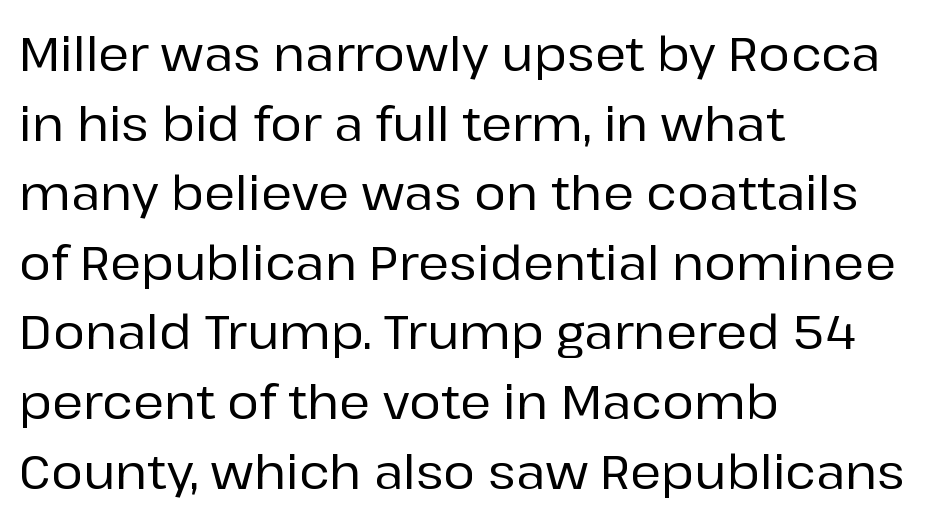
Q: Is the text italic (slanted)? A: No, it is upright.
Q: Is the typeface a serif or a sans-serif typeface? A: Sans-serif.
Q: Is the text underlined? A: No.
Q: How is the paragraph aligned? A: Left-aligned.
Q: Is the spacing between letters normal or unusually wide? A: Normal.
Q: Is the spacing between lines tight, normal or loose? A: Normal.
Q: Width (condensed, normal, or wide)? A: Normal.
Q: Stroke contrast? A: Low.
Q: x-height? A: Medium.
Q: Monospaced? A: No.
